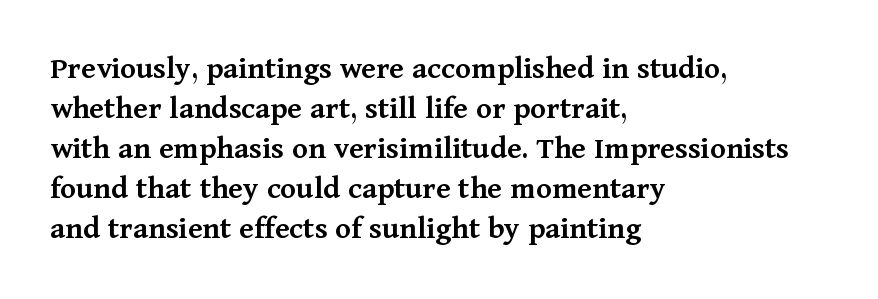
The image shows 33 px semibold serif type, upright; set left-aligned, line spacing 1.21x, normal letter spacing, not underlined; medium stroke contrast and a medium x-height.
